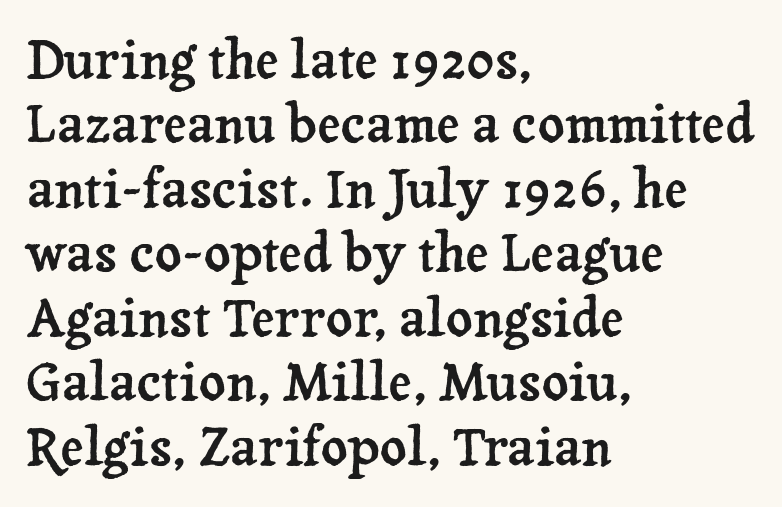
The image shows 52 px serif type, upright; set left-aligned, line spacing 1.24x, normal letter spacing, not underlined; low stroke contrast and a medium x-height.
